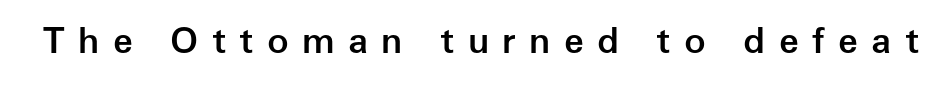
{"serif": "no", "italic": "no", "bold": "semi", "weight": "semibold", "width": "normal", "stroke_contrast": "low", "x_height": "medium", "monospaced": "no", "underline": "no", "letter_spacing": "wide", "letter_spacing_em": 0.37, "glyph_px": 36}
